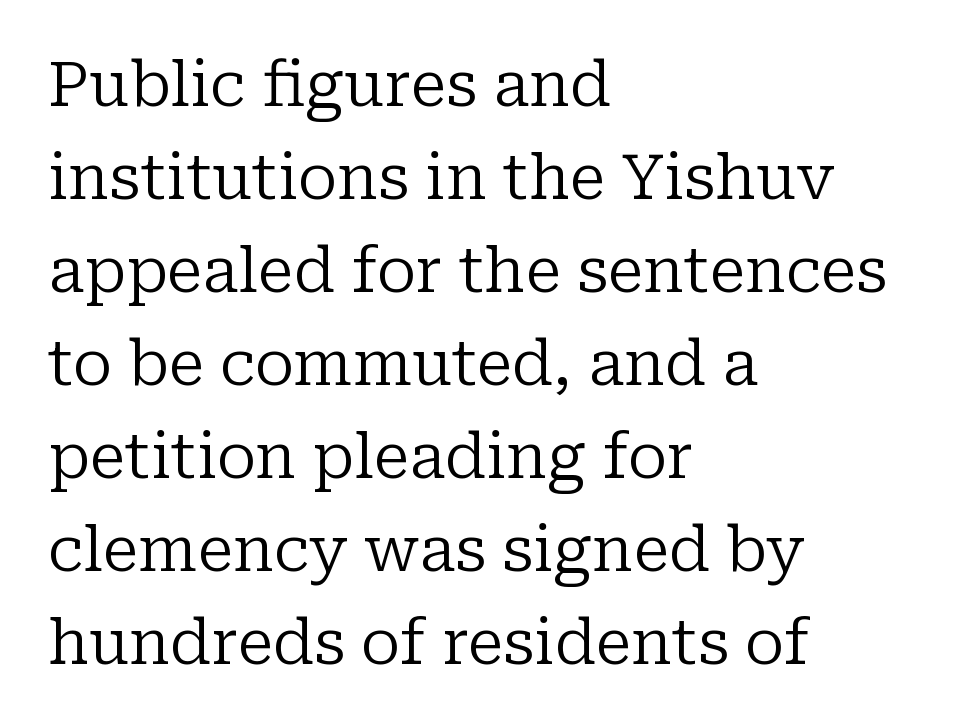
{"serif": "yes", "italic": "no", "bold": "no", "weight": "regular", "width": "normal", "stroke_contrast": "low", "x_height": "medium", "monospaced": "no", "underline": "no", "align": "left", "line_spacing": "normal", "line_spacing_ratio": 1.5, "letter_spacing": "normal", "letter_spacing_em": 0.0, "glyph_px": 62}
